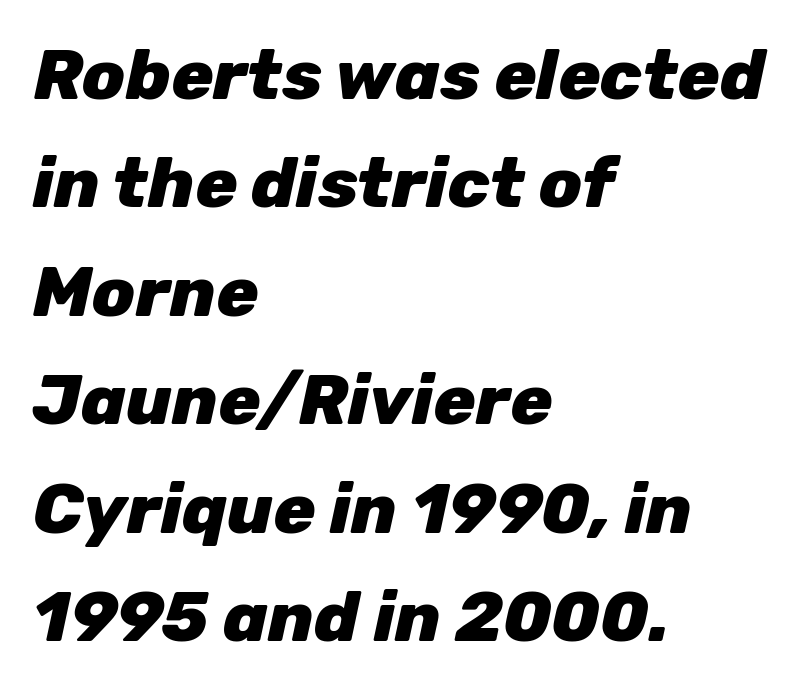
Q: Is the text bold? A: Yes.
Q: Is the text italic (slanted)? A: Yes, it leans right by about 12 degrees.
Q: Is the text underlined? A: No.
Q: How is the paragraph aligned? A: Left-aligned.
Q: Is the spacing between letters normal or unusually wide? A: Normal.
Q: Is the spacing between lines tight, normal or loose? A: Normal.
Q: Width (condensed, normal, or wide)? A: Normal.
Q: Stroke contrast? A: Low.
Q: x-height? A: Medium.
Q: Monospaced? A: No.
